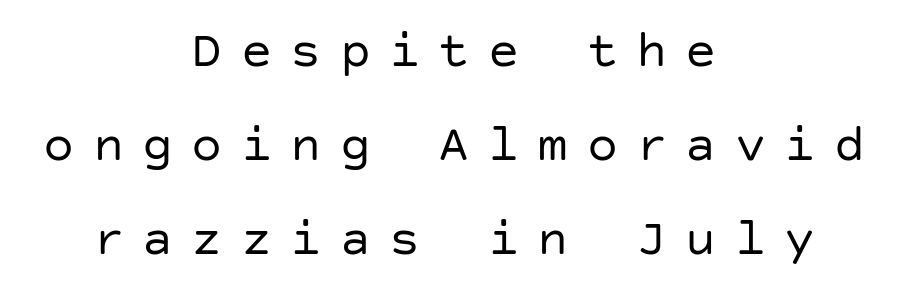
{"serif": "no", "italic": "no", "bold": "no", "weight": "regular", "width": "normal", "stroke_contrast": "low", "x_height": "large", "underline": "no", "align": "center", "line_spacing_ratio": 1.81, "letter_spacing": "wide", "letter_spacing_em": 0.35, "glyph_px": 52}
